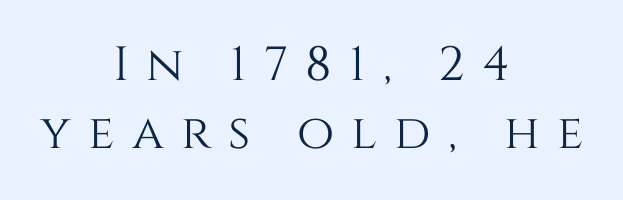
{"italic": "no", "width": "normal", "stroke_contrast": "medium", "x_height": "large", "monospaced": "no", "underline": "no", "align": "center", "line_spacing": "normal", "line_spacing_ratio": 1.42, "letter_spacing": "wide", "letter_spacing_em": 0.36, "glyph_px": 48}
